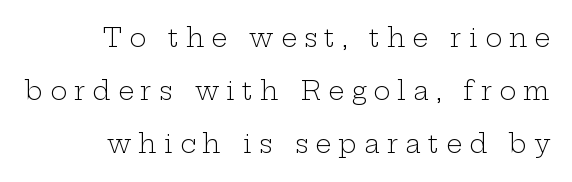
Q: Is the text bold? A: No.
Q: Is the text italic (slanted)? A: No, it is upright.
Q: Is the text underlined? A: No.
Q: How is the paragraph aligned? A: Right-aligned.
Q: Is the spacing between letters normal or unusually wide? A: Unusually wide.
Q: Is the spacing between lines tight, normal or loose? A: Loose.
